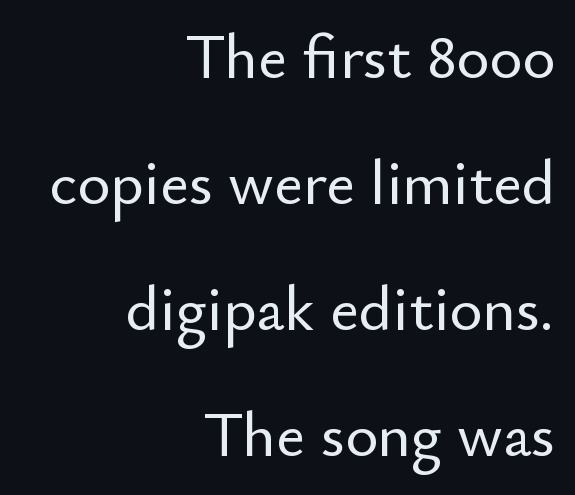
The image shows 63 px sans-serif type, upright; set right-aligned, loose line spacing (2.0x), normal letter spacing, not underlined; low stroke contrast and a small x-height.
